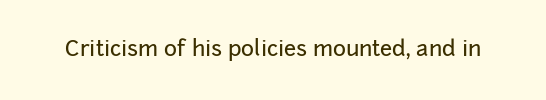
Tall strokes in this sample are plumb rather than angled. Short note: letters normally spaced. Lines of text with bare space underneath.
